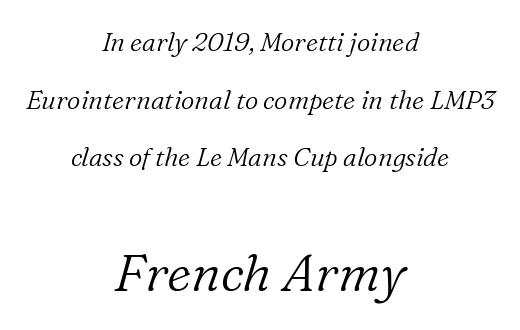
{"serif": "yes", "italic": "yes", "lean": "right", "slant_degrees": 16, "bold": "no", "weight": "light", "width": "normal", "stroke_contrast": "low", "x_height": "medium", "monospaced": "no", "underline": "no", "align": "center", "line_spacing": "loose", "line_spacing_ratio": 2.22, "letter_spacing": "normal", "letter_spacing_em": 0.0, "larger_block": "second", "size_ratio": 2.0, "glyph_px": 52}
